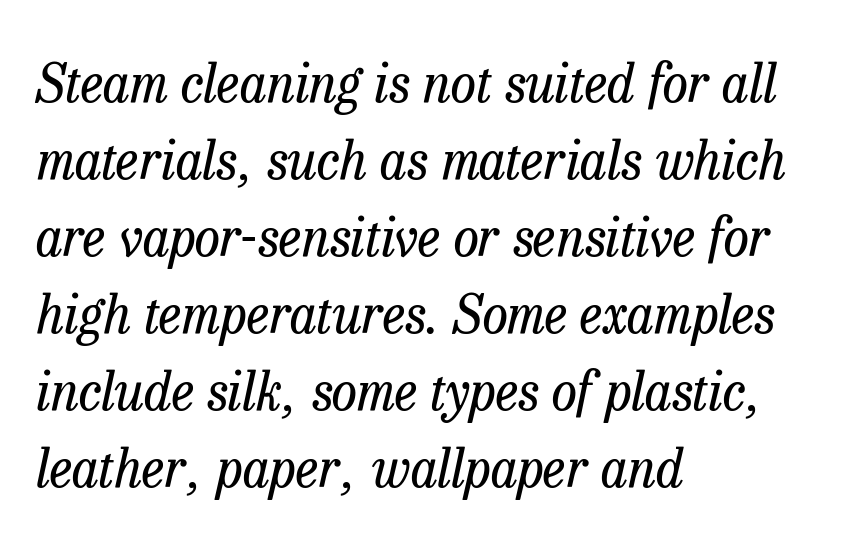
Q: Is the text bold? A: No.
Q: Is the text italic (slanted)? A: Yes, it leans right by about 13 degrees.
Q: Is the typeface a serif or a sans-serif typeface? A: Serif.
Q: Is the text underlined? A: No.
Q: How is the paragraph aligned? A: Left-aligned.
Q: Is the spacing between letters normal or unusually wide? A: Normal.
Q: Is the spacing between lines tight, normal or loose? A: Normal.
Q: Width (condensed, normal, or wide)? A: Normal.
Q: Stroke contrast? A: Low.
Q: x-height? A: Medium.
Q: Monospaced? A: No.
